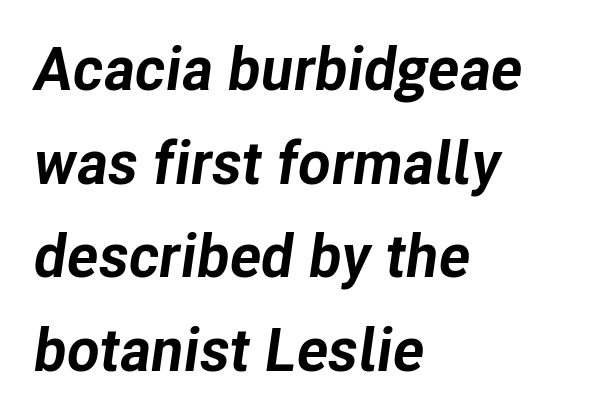
Q: Is the text bold? A: Yes.
Q: Is the text italic (slanted)? A: Yes, it leans right by about 8 degrees.
Q: Is the text underlined? A: No.
Q: How is the paragraph aligned? A: Left-aligned.
Q: Is the spacing between letters normal or unusually wide? A: Normal.
Q: Is the spacing between lines tight, normal or loose? A: Normal.
Q: Width (condensed, normal, or wide)? A: Normal.
Q: Stroke contrast? A: Low.
Q: x-height? A: Medium.
Q: Monospaced? A: No.
